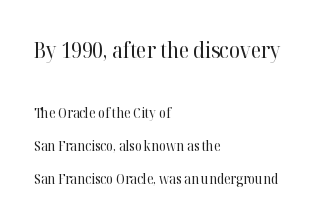
Q: Is the text bold? A: No.
Q: Is the text italic (slanted)? A: No, it is upright.
Q: Is the text underlined? A: No.
Q: How is the paragraph aligned? A: Left-aligned.
Q: Is the spacing between letters normal or unusually wide? A: Normal.
Q: Is the spacing between lines tight, normal or loose? A: Loose.
Q: Which block of text is set in a larger size, the first (top) or the second (bottom)? A: The first (top) one.
